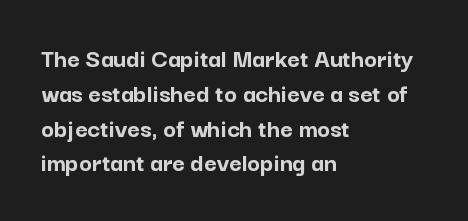
{"italic": "no", "bold": "yes", "underline": "no", "align": "left", "line_spacing": "normal", "line_spacing_ratio": 1.29, "letter_spacing": "normal", "letter_spacing_em": 0.0, "glyph_px": 27}
